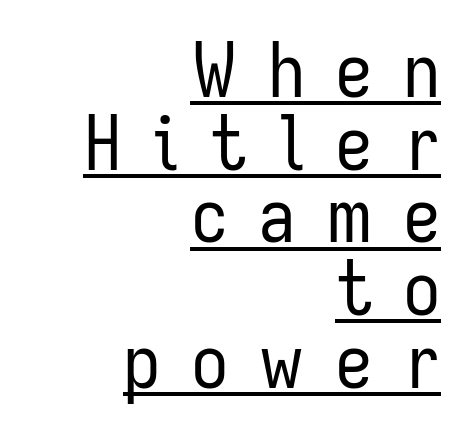
The image shows 75 px regular-weight, condensed sans-serif type, upright; set right-aligned, tight line spacing (0.97x), unusually wide letter spacing (+0.4 em), underlined; low stroke contrast and a medium x-height.
